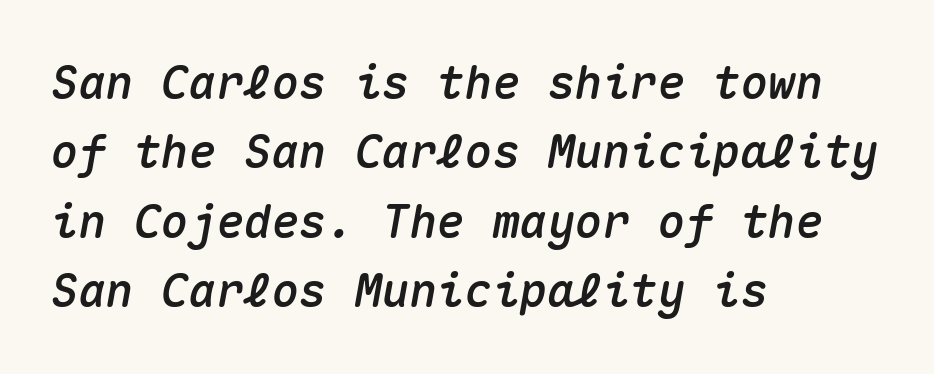
Q: Is the text italic (slanted)? A: Yes, it leans right by about 10 degrees.
Q: Is the text underlined? A: No.
Q: How is the paragraph aligned? A: Left-aligned.
Q: Is the spacing between letters normal or unusually wide? A: Normal.
Q: Is the spacing between lines tight, normal or loose? A: Normal.
Q: Width (condensed, normal, or wide)? A: Normal.
Q: Stroke contrast? A: Medium.
Q: x-height? A: Medium.
Q: Monospaced? A: Yes.
